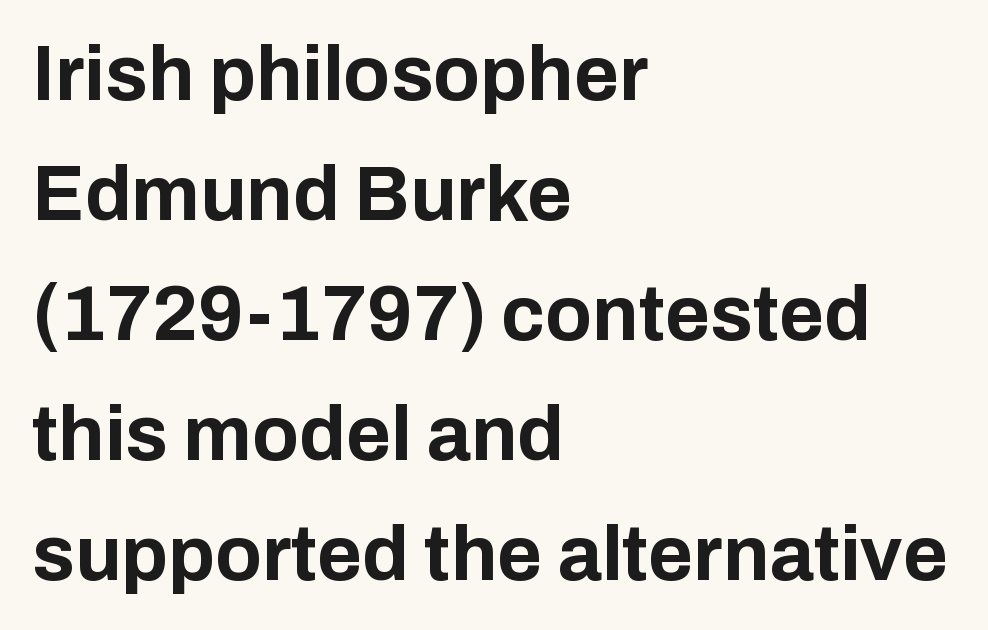
A typesetter would mark this as roman, not italic. Underline: absent. Between one letter and the next there's only the usual sliver of space. You could not count columns in this text — the font is proportionally spaced. Line beginnings align vertically; line endings do not.
